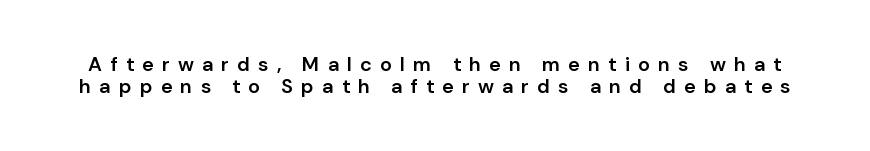
{"italic": "no", "bold": "semi", "underline": "no", "line_spacing": "tight", "line_spacing_ratio": 1.08, "letter_spacing": "wide", "letter_spacing_em": 0.4, "glyph_px": 20}
